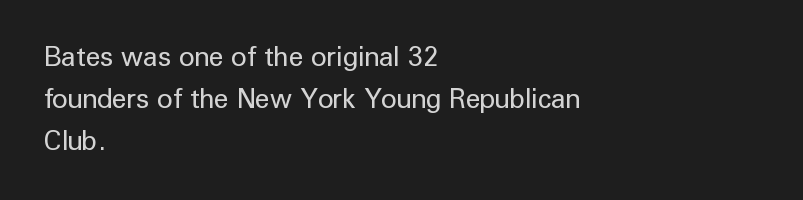
{"italic": "no", "bold": "no", "underline": "no", "align": "left", "line_spacing": "normal", "line_spacing_ratio": 1.55, "letter_spacing": "normal", "letter_spacing_em": 0.0, "glyph_px": 27}
